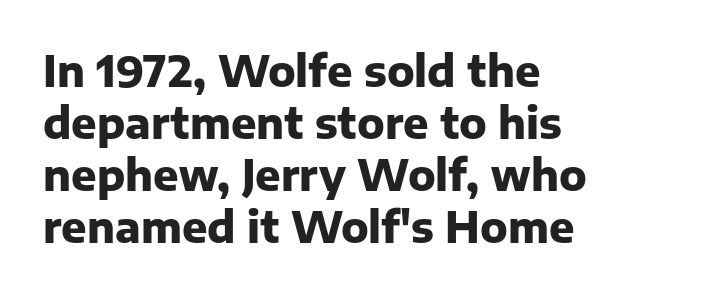
Each letter keeps its own natural width here, so spacing adapts to shape. The space directly below the letters is spotless. Nope, not italic — everything's standing straight. This is sans-serif lettering, the kind often seen on screens and signage. Is the type bold? Yes — the strokes are clearly thick and heavy.
